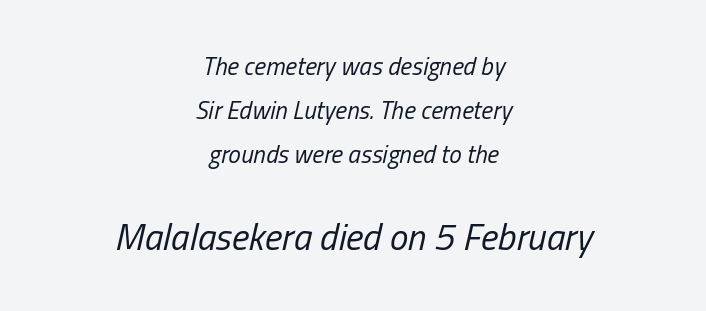
Stems and bowls with no extra thickness — not bold. Short note: letters normally spaced. Between these two stacked blocks, the lower one wins on size. Looks like regular typesetting: each glyph gets only the width it needs. Each line is balanced around a shared central axis. Words float on clear page, feet unadorned.
